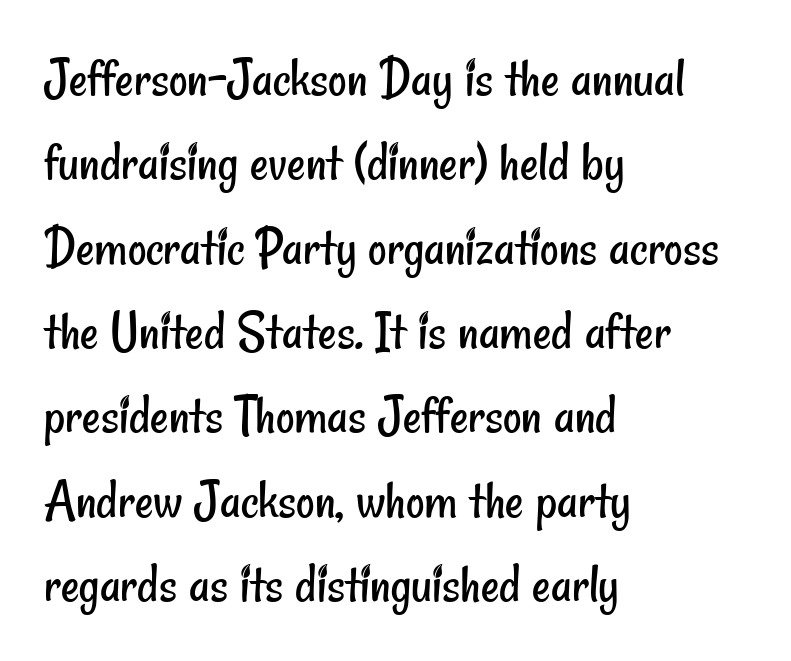
Q: Is the text bold? A: No.
Q: Is the typeface a serif or a sans-serif typeface? A: Sans-serif.
Q: Is the text underlined? A: No.
Q: How is the paragraph aligned? A: Left-aligned.
Q: Is the spacing between letters normal or unusually wide? A: Normal.
Q: Is the spacing between lines tight, normal or loose? A: Normal.
Q: Width (condensed, normal, or wide)? A: Condensed.
Q: Stroke contrast? A: Low.
Q: x-height? A: Small.
Q: Monospaced? A: No.
